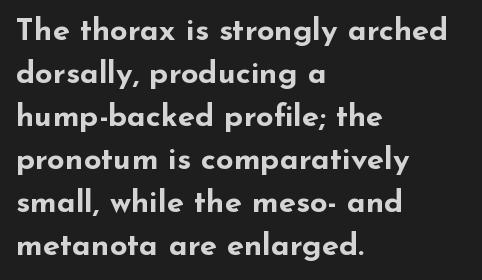
{"serif": "no", "italic": "no", "bold": "yes", "weight": "bold", "width": "wide", "stroke_contrast": "low", "x_height": "small", "monospaced": "no", "underline": "no", "align": "left", "line_spacing": "normal", "line_spacing_ratio": 1.39, "letter_spacing": "normal", "letter_spacing_em": 0.0, "glyph_px": 31}
